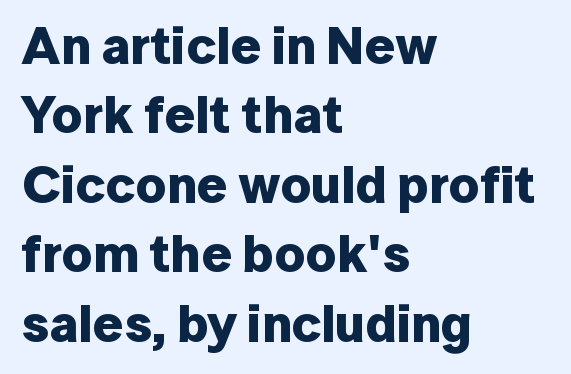
{"serif": "no", "italic": "no", "bold": "yes", "weight": "bold", "width": "normal", "stroke_contrast": "low", "x_height": "medium", "monospaced": "no", "underline": "no", "align": "left", "line_spacing": "normal", "line_spacing_ratio": 1.31, "letter_spacing": "normal", "letter_spacing_em": 0.0, "glyph_px": 53}
